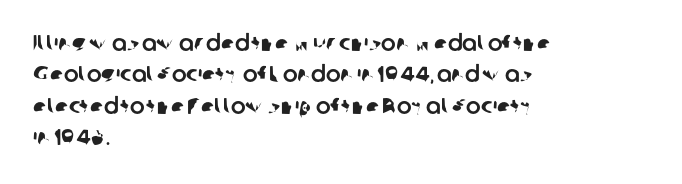
Q: Is the text underlined? A: No.
Q: How is the paragraph aligned? A: Left-aligned.
Q: Is the spacing between letters normal or unusually wide? A: Normal.
Q: Is the spacing between lines tight, normal or loose? A: Normal.
